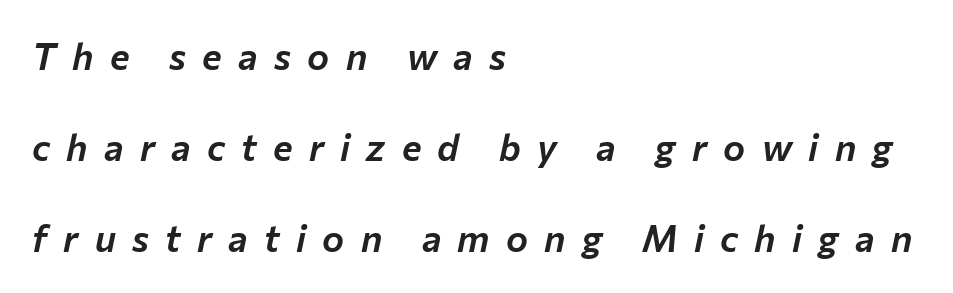
Is the type slanted? Yes — the strokes lean at a clear angle. The rendering uses natural spacing where letterforms have individual widths. These lines stand farther apart than default settings would place them. These lines stack with their left ends in a neat column. Inter-character spacing is expanded well beyond the font's built-in metrics.
